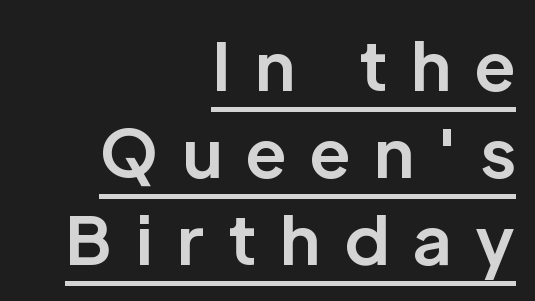
The image shows 66 px bold sans-serif type, upright; set right-aligned, normal line spacing (1.32x), unusually wide letter spacing (+0.36 em), underlined; low stroke contrast and a medium x-height.
